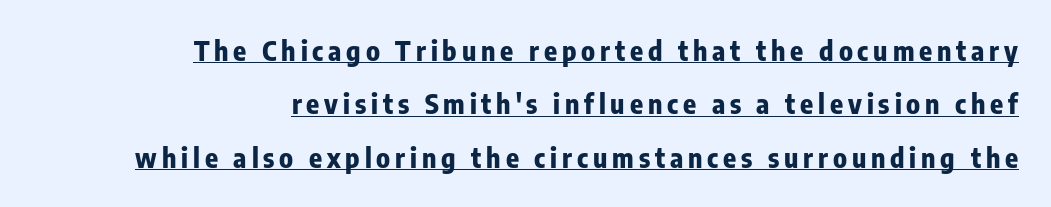
{"italic": "no", "bold": "yes", "underline": "yes", "align": "right", "line_spacing": "loose", "line_spacing_ratio": 1.98, "glyph_px": 27}
